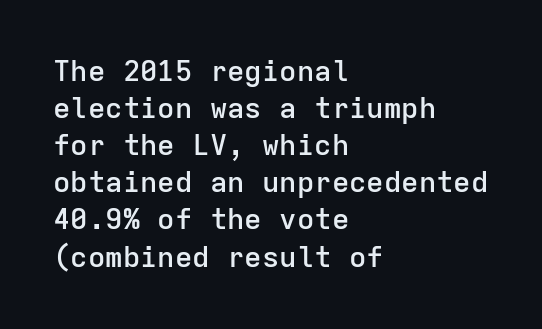
{"serif": "no", "italic": "no", "bold": "semi", "weight": "semibold", "width": "normal", "stroke_contrast": "low", "x_height": "medium", "monospaced": "yes", "underline": "no", "align": "left", "line_spacing": "normal", "line_spacing_ratio": 1.28, "letter_spacing": "normal", "letter_spacing_em": 0.0, "glyph_px": 29}
